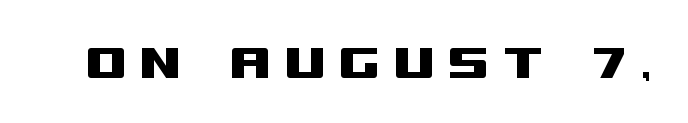
Q: Is the text italic (slanted)? A: No, it is upright.
Q: Is the typeface a serif or a sans-serif typeface? A: Sans-serif.
Q: Is the text underlined? A: No.
Q: Is the spacing between letters normal or unusually wide? A: Unusually wide.
Q: Width (condensed, normal, or wide)? A: Wide.
Q: Stroke contrast? A: Medium.
Q: x-height? A: Large.
Q: Monospaced? A: No.
